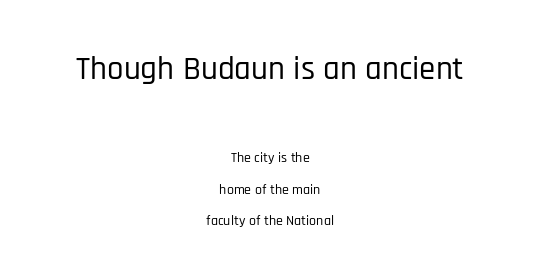
The image shows 33 px condensed sans-serif type, upright; set centered, loose line spacing (2.24x), normal letter spacing, not underlined; the first (top) block is 2.36x larger; low stroke contrast and a large x-height.
